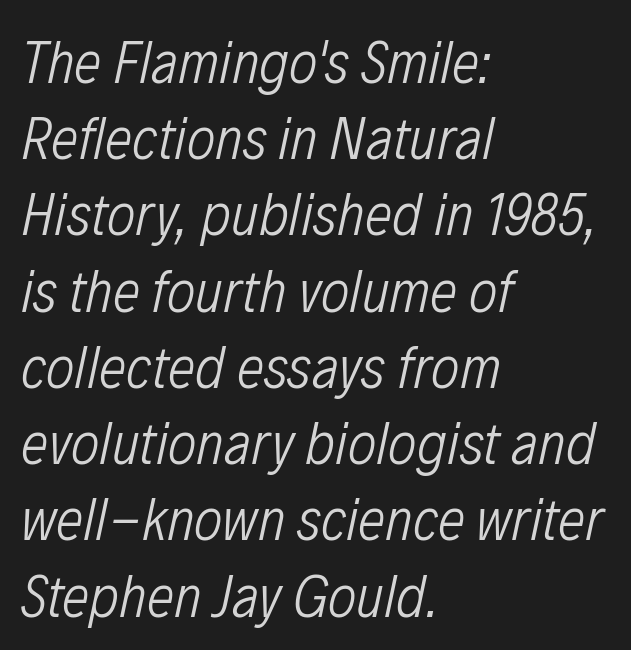
{"italic": "yes", "lean": "right", "slant_degrees": 12, "bold": "no", "weight": "light", "width": "condensed", "stroke_contrast": "low", "x_height": "medium", "monospaced": "no", "underline": "no", "align": "left", "line_spacing": "normal", "line_spacing_ratio": 1.25, "letter_spacing": "normal", "letter_spacing_em": 0.0, "glyph_px": 61}
